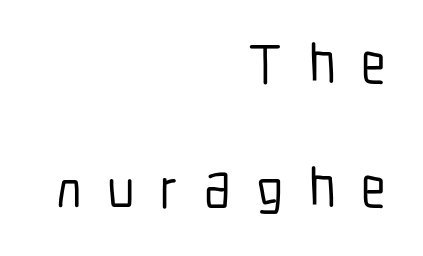
{"serif": "no", "italic": "no", "width": "condensed", "stroke_contrast": "low", "x_height": "medium", "monospaced": "no", "underline": "no", "align": "right", "line_spacing": "loose", "line_spacing_ratio": 2.22, "letter_spacing": "wide", "letter_spacing_em": 0.46, "glyph_px": 56}
